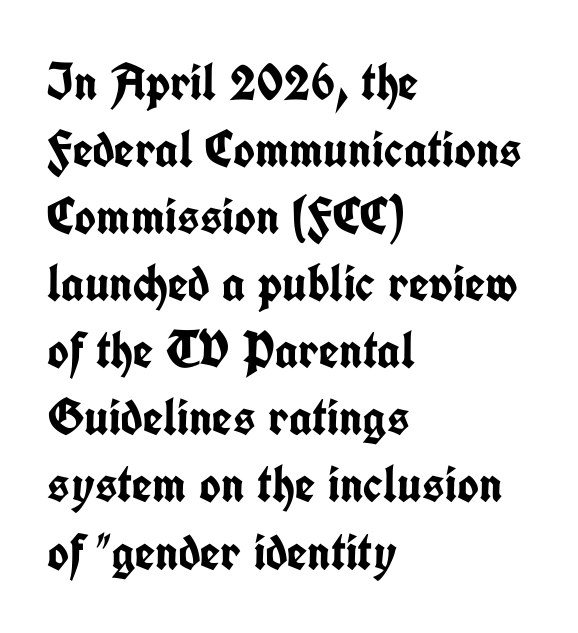
The image shows 52 px semibold, condensed sans-serif type, upright; set left-aligned, normal line spacing (1.29x), normal letter spacing, not underlined; low stroke contrast and a medium x-height.
